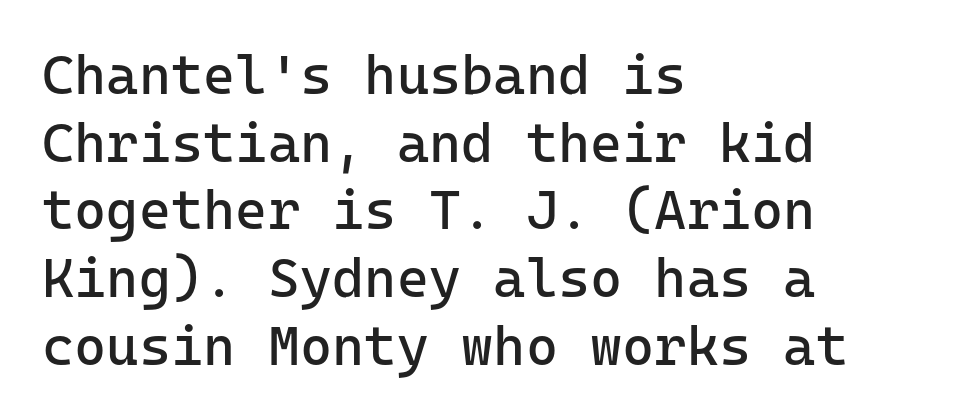
The image shows 55 px regular-weight sans-serif type, upright; set left-aligned, line spacing 1.23x, normal letter spacing, not underlined; low stroke contrast and a medium x-height.
